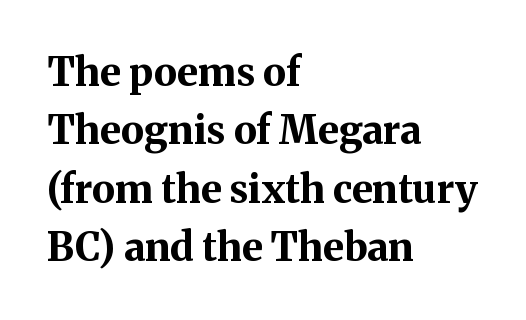
Q: Is the text bold? A: Yes.
Q: Is the text italic (slanted)? A: No, it is upright.
Q: Is the typeface a serif or a sans-serif typeface? A: Serif.
Q: Is the text underlined? A: No.
Q: How is the paragraph aligned? A: Left-aligned.
Q: Is the spacing between letters normal or unusually wide? A: Normal.
Q: Is the spacing between lines tight, normal or loose? A: Normal.
Q: Width (condensed, normal, or wide)? A: Normal.
Q: Stroke contrast? A: Medium.
Q: x-height? A: Medium.
Q: Monospaced? A: No.
